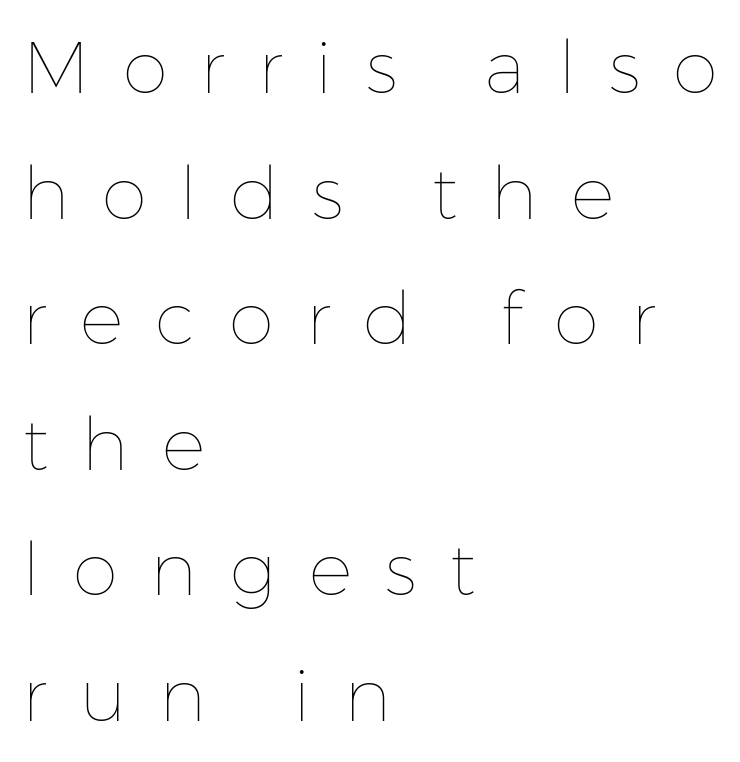
Q: Is the text bold? A: No.
Q: Is the text italic (slanted)? A: No, it is upright.
Q: Is the text underlined? A: No.
Q: How is the paragraph aligned? A: Left-aligned.
Q: Is the spacing between letters normal or unusually wide? A: Unusually wide.
Q: Width (condensed, normal, or wide)? A: Normal.
Q: Stroke contrast? A: Low.
Q: x-height? A: Medium.
Q: Monospaced? A: No.
